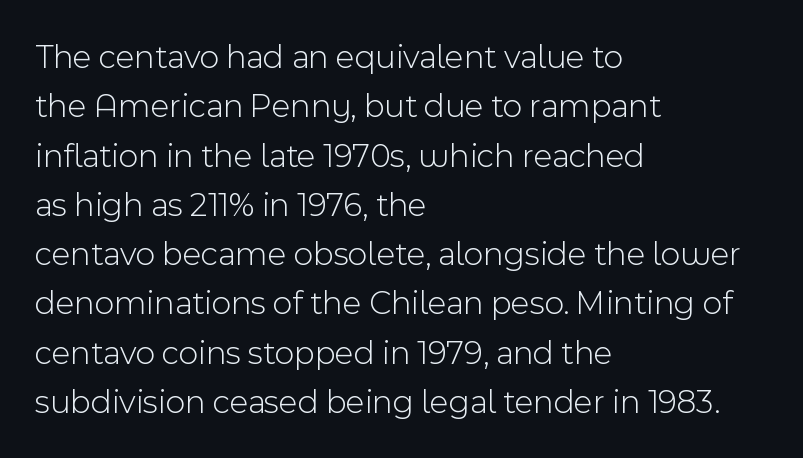
The typeface chosen for these lines omits serifs. Regarding leading, the lines here are spaced in the standard way. You could not count columns in this text — the font is proportionally spaced. Notice how the stems are strictly vertical — no italics here. Look at the tracking — it's just the regular setting, nothing added.
